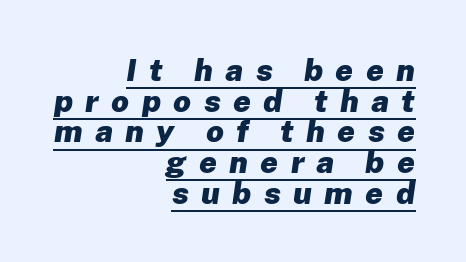
{"italic": "yes", "lean": "right", "slant_degrees": 8, "bold": "yes", "weight": "heavy", "width": "normal", "stroke_contrast": "low", "x_height": "medium", "monospaced": "no", "underline": "yes", "align": "right", "line_spacing": "tight", "line_spacing_ratio": 0.99, "letter_spacing": "wide", "letter_spacing_em": 0.4, "glyph_px": 31}
